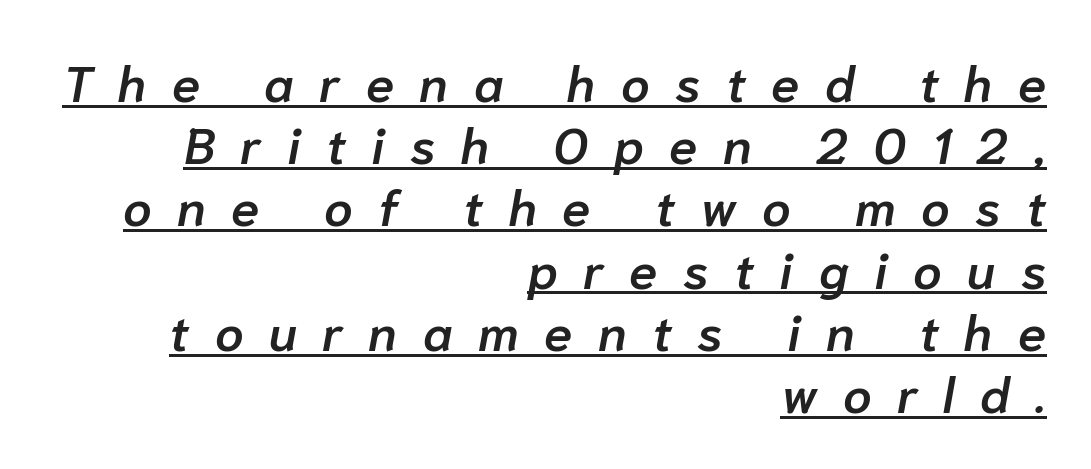
Q: Is the text bold? A: Semi-bold.
Q: Is the text italic (slanted)? A: Yes, it leans right by about 10 degrees.
Q: Is the text underlined? A: Yes.
Q: How is the paragraph aligned? A: Right-aligned.
Q: Is the spacing between letters normal or unusually wide? A: Unusually wide.
Q: Width (condensed, normal, or wide)? A: Normal.
Q: Stroke contrast? A: Low.
Q: x-height? A: Medium.
Q: Monospaced? A: No.
